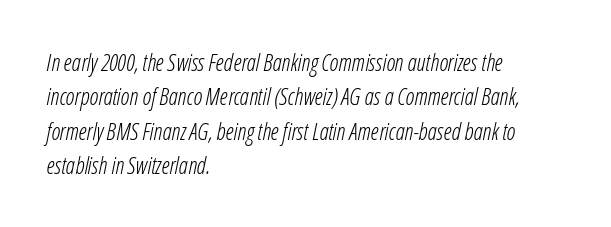
{"italic": "yes", "lean": "right", "slant_degrees": 12, "bold": "no", "underline": "no", "align": "left", "line_spacing": "normal", "line_spacing_ratio": 1.49, "letter_spacing": "normal", "letter_spacing_em": 0.0, "glyph_px": 23}
